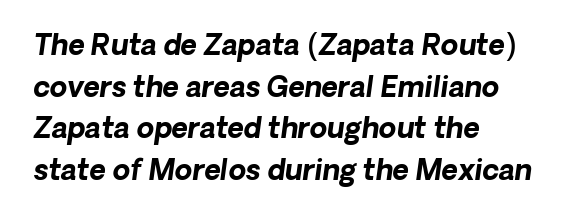
{"serif": "no", "bold": "yes", "weight": "bold", "width": "normal", "stroke_contrast": "low", "x_height": "medium", "monospaced": "no", "underline": "no", "align": "left", "line_spacing": "normal", "line_spacing_ratio": 1.49, "letter_spacing": "normal", "letter_spacing_em": 0.0, "glyph_px": 28}
